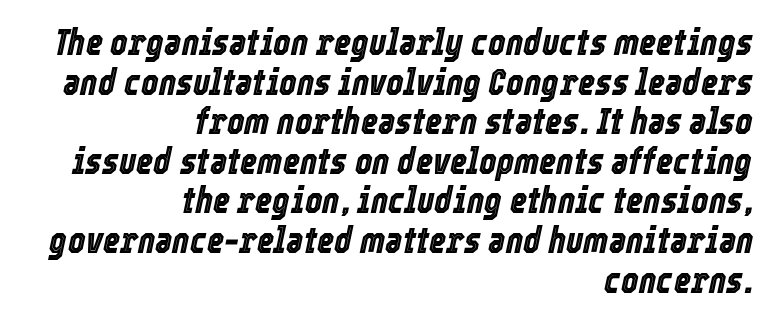
The lines in this sample share a right terminus and differ only in where they begin. You can tell it's italic because the verticals aren't actually vertical. What stands out about the letter spacing? Nothing — it is the standard amount. No word sits above an underline.
